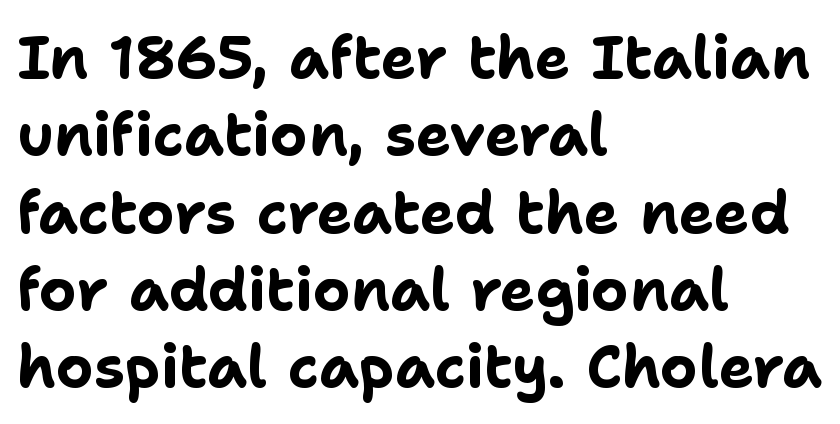
The image shows 59 px bold sans-serif type, upright; set left-aligned, normal line spacing (1.31x), normal letter spacing, not underlined; low stroke contrast and a medium x-height.
